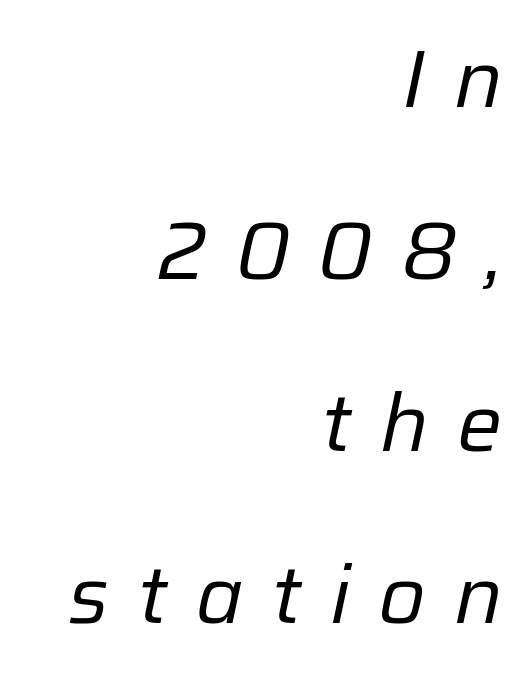
Each stroke keeps to a modest, everyday thickness or less. A typesetter would call this heavily tracked-out type. Slant detected: the letters are inclined. Bare-footed words on every line. Visually the block forms a straight wall on the right and a jagged coastline on the left. Honestly, the rows look like they've been pulled way apart.
